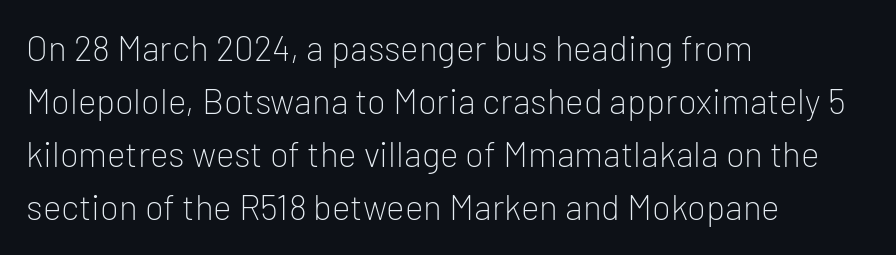
{"serif": "no", "italic": "no", "bold": "no", "weight": "light", "width": "normal", "stroke_contrast": "low", "x_height": "medium", "monospaced": "no", "underline": "no", "align": "left", "line_spacing": "normal", "line_spacing_ratio": 1.51, "letter_spacing": "normal", "letter_spacing_em": 0.0, "glyph_px": 35}
